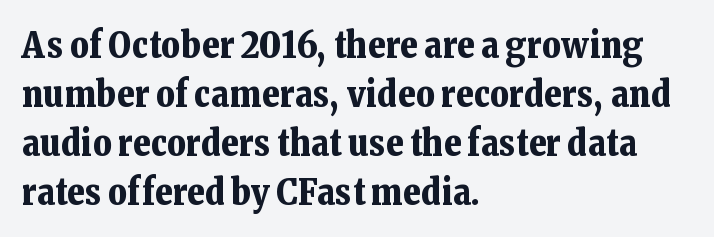
A typesetter would call this proportional, since set widths differ per character. It's the straight-up-and-down kind of type. The passage shown is not underscored anywhere. The face used here is rendered with its standard letterfit. Font category for this specimen: serif.
